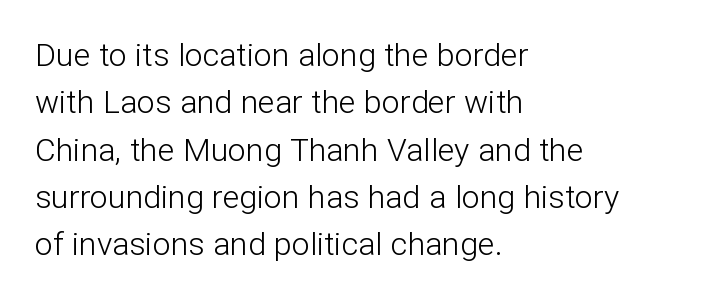
Q: Is the text bold? A: No.
Q: Is the text italic (slanted)? A: No, it is upright.
Q: Is the typeface a serif or a sans-serif typeface? A: Sans-serif.
Q: Is the text underlined? A: No.
Q: How is the paragraph aligned? A: Left-aligned.
Q: Is the spacing between letters normal or unusually wide? A: Normal.
Q: Is the spacing between lines tight, normal or loose? A: Normal.
Q: Width (condensed, normal, or wide)? A: Normal.
Q: Stroke contrast? A: Low.
Q: x-height? A: Medium.
Q: Monospaced? A: No.
